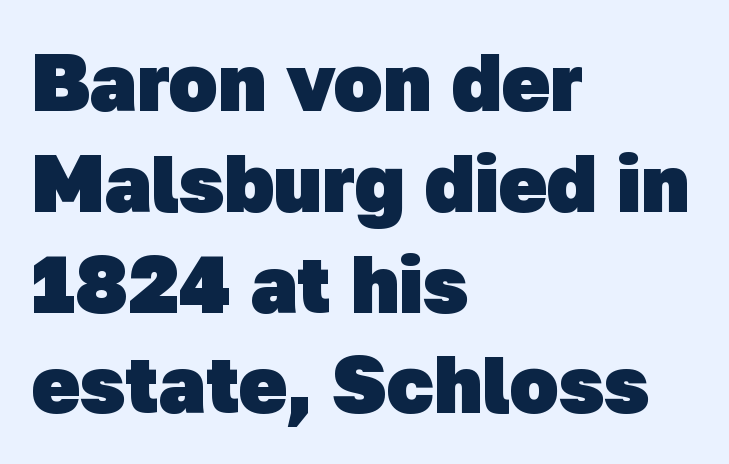
The lines sit at an ordinary, default distance from one another. These words are printed bold, with thick strokes throughout. Here the glyphs are tracked normally, forming tight word shapes. The face used here is proportionally spaced, like ordinary book or web type. If you drew a ruler down the left edge, every line would touch it. Each row of text sits above clean, open space.
